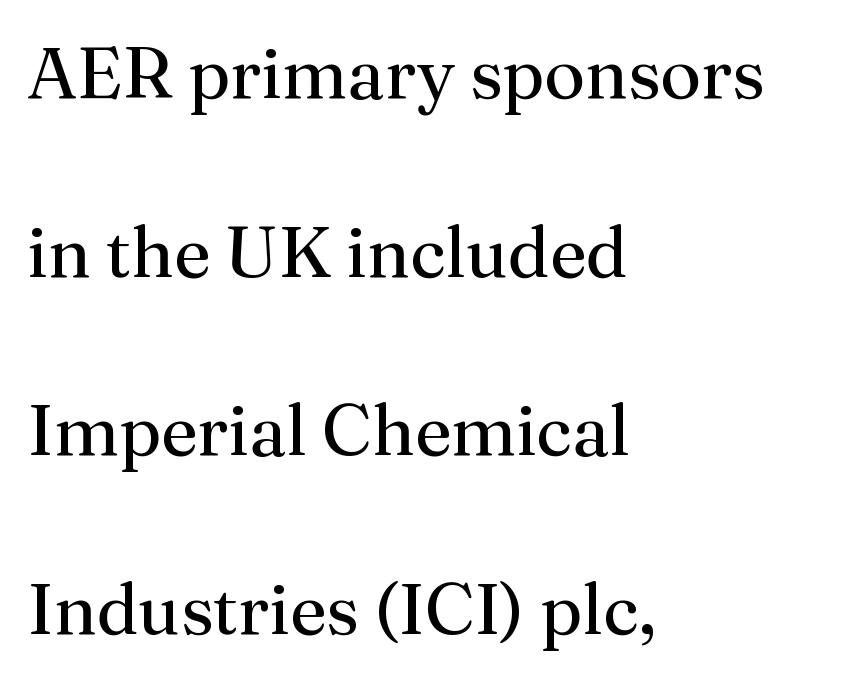
One-word summary of the alignment: left. The font's upright variant was chosen for this text. Stroke terminals: seriffed. Note the varied advance widths — an 'i' is clearly narrower than an 'm'.
